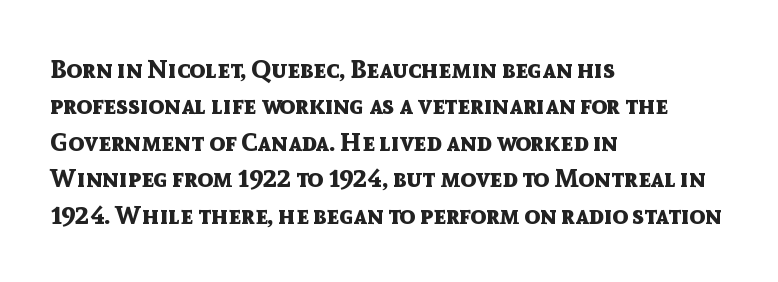
{"italic": "no", "bold": "yes", "underline": "no", "align": "left", "line_spacing": "normal", "line_spacing_ratio": 1.4, "letter_spacing": "normal", "letter_spacing_em": 0.0, "glyph_px": 26}
